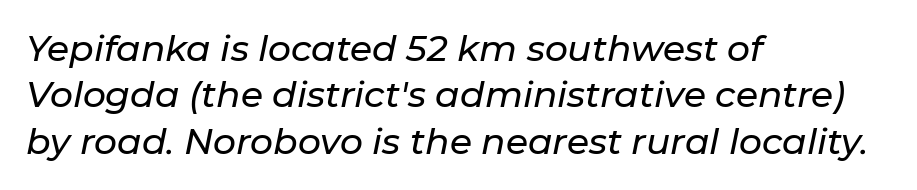
Q: Is the text italic (slanted)? A: Yes, it leans right by about 11 degrees.
Q: Is the text underlined? A: No.
Q: How is the paragraph aligned? A: Left-aligned.
Q: Is the spacing between letters normal or unusually wide? A: Normal.
Q: Is the spacing between lines tight, normal or loose? A: Normal.
Q: Width (condensed, normal, or wide)? A: Normal.
Q: Stroke contrast? A: Low.
Q: x-height? A: Medium.
Q: Monospaced? A: No.
